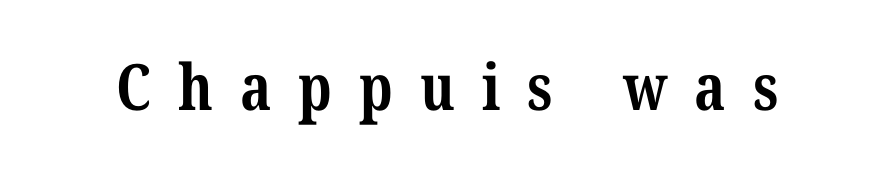
Q: Is the text bold? A: Yes.
Q: Is the typeface a serif or a sans-serif typeface? A: Serif.
Q: Is the text underlined? A: No.
Q: Is the spacing between letters normal or unusually wide? A: Unusually wide.
Q: Width (condensed, normal, or wide)? A: Condensed.
Q: Stroke contrast? A: Medium.
Q: x-height? A: Medium.
Q: Monospaced? A: No.
